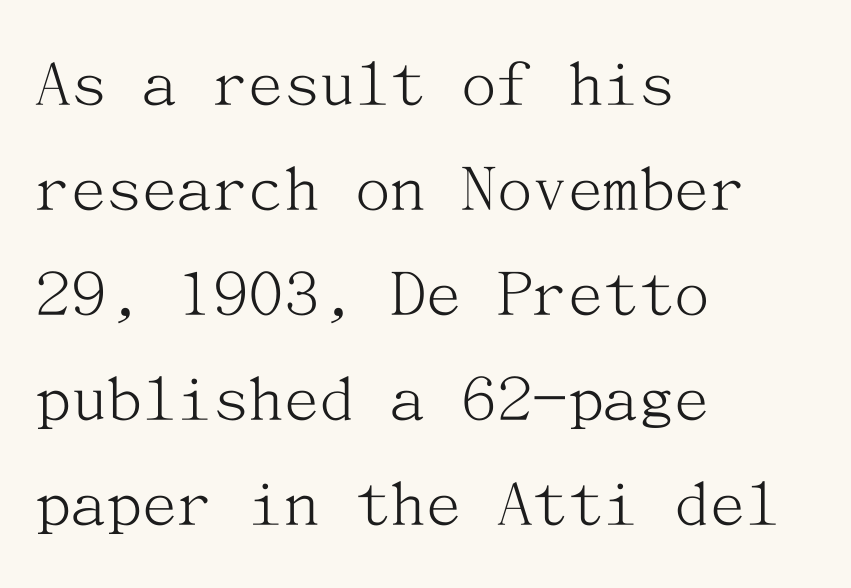
Leftover space on each line is placed entirely after the last word. Observe the serifs anchoring each vertical stroke in this sample. Lines of text with bare space underneath. No italicization has been applied; the sample stays upright. Students, observe: this is what conventionally led text looks like.
